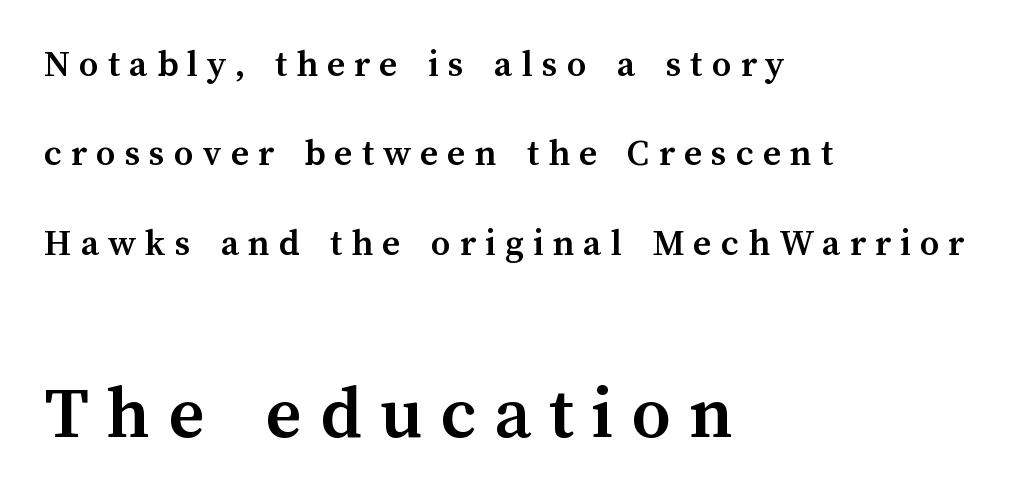
{"italic": "no", "bold": "yes", "weight": "semibold", "width": "normal", "stroke_contrast": "medium", "x_height": "medium", "monospaced": "no", "underline": "no", "align": "left", "line_spacing": "loose", "line_spacing_ratio": 2.29, "letter_spacing": "wide", "letter_spacing_em": 0.23, "larger_block": "second", "size_ratio": 2.0, "glyph_px": 78}
